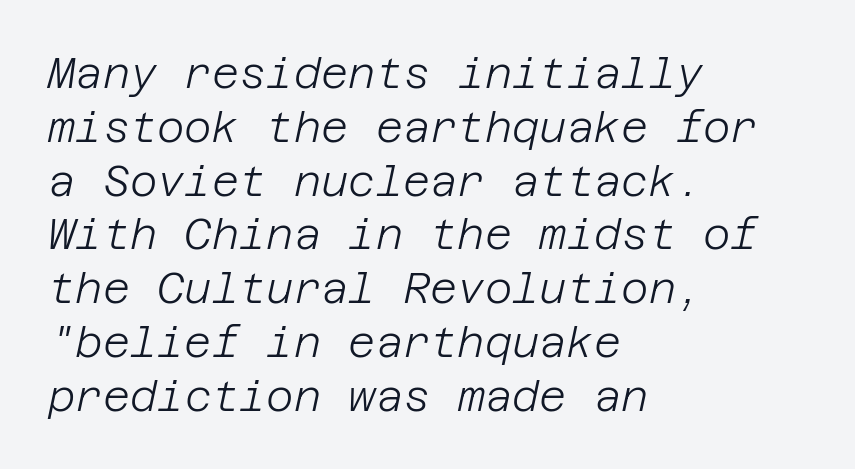
The cut favours lightness, reaching ordinary text weight at its darkest. Underlining? Definitely not there. Leftover space on each line is placed entirely after the last word. The specimen reads as italic at a glance. What stands out about the letter spacing? Nothing — it is the standard amount.
